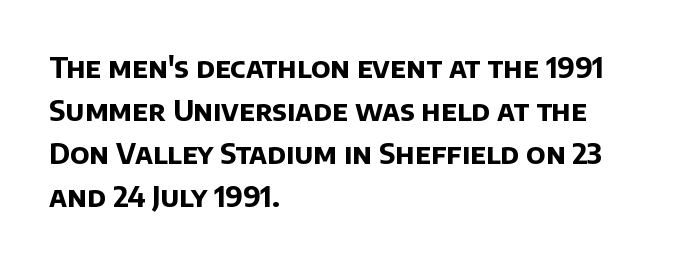
The image shows 28 px bold sans-serif type; set left-aligned, normal line spacing (1.53x), normal letter spacing, not underlined; low stroke contrast and a large x-height.
